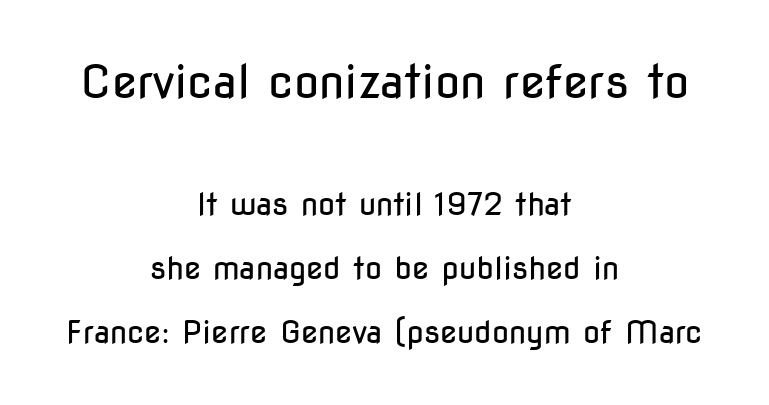
No letter is thick-stroked: the sample isn't bold. You could not count columns in this text — the font is proportionally spaced. Check under the words: just untouched page. The characters display no serif detailing; their extremities are plain. Block one is the big one; block two sits smaller underneath. Nobody touched the tracking dial on this one.
